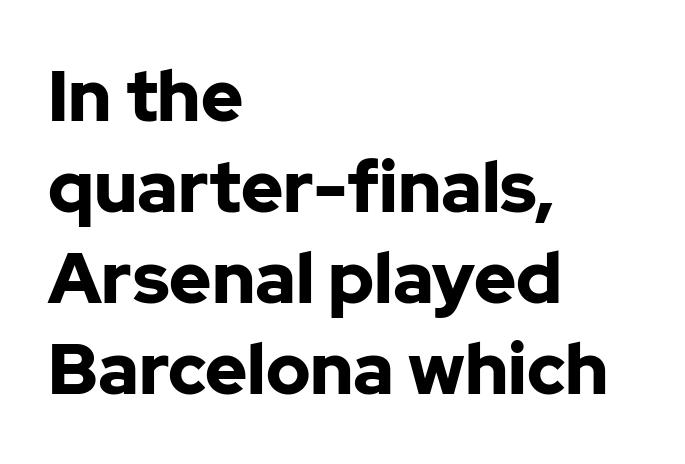
Style check: upright. Does the weight exceed regular? Yes, all the way to bold. The font family rendered here belongs to the sans-serif group. Vertically, the passage feels balanced, rows spaced as you'd expect. The baseline area is clear. Every row of glyphs begins at an identical x-position on the left.
